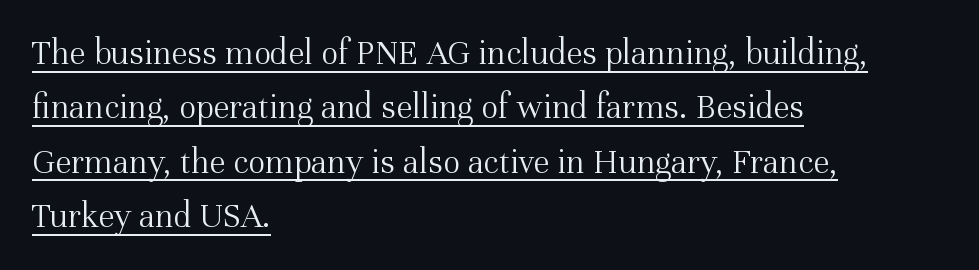
The image shows 36 px light serif type, upright; set left-aligned, normal line spacing (1.51x), normal letter spacing, underlined; medium stroke contrast and a medium x-height.
